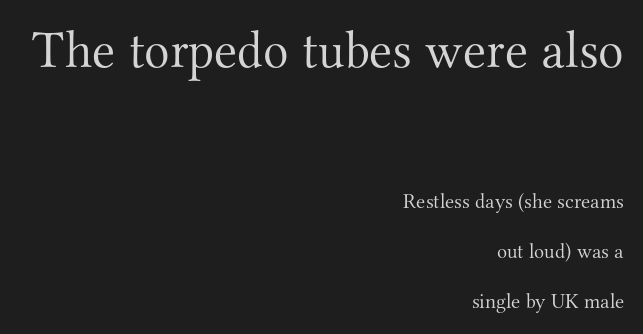
Q: Is the text bold? A: No.
Q: Is the text italic (slanted)? A: No, it is upright.
Q: Is the typeface a serif or a sans-serif typeface? A: Serif.
Q: Is the text underlined? A: No.
Q: How is the paragraph aligned? A: Right-aligned.
Q: Is the spacing between letters normal or unusually wide? A: Normal.
Q: Is the spacing between lines tight, normal or loose? A: Loose.
Q: Which block of text is set in a larger size, the first (top) or the second (bottom)? A: The first (top) one.
Q: Width (condensed, normal, or wide)? A: Normal.
Q: Stroke contrast? A: Medium.
Q: x-height? A: Small.
Q: Monospaced? A: No.
